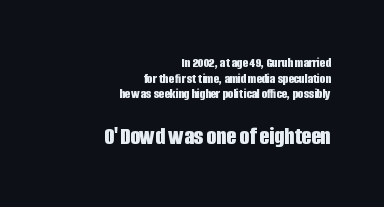
The image shows 25 px bold type, upright; set right-aligned, tight line spacing (1.12x), normal letter spacing, not underlined; the second (bottom) block is 1.79x larger.
